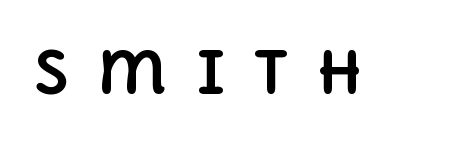
Q: Is the text bold? A: Yes.
Q: Is the text italic (slanted)? A: No, it is upright.
Q: Is the text underlined? A: No.
Q: Is the spacing between letters normal or unusually wide? A: Unusually wide.
Q: Width (condensed, normal, or wide)? A: Normal.
Q: x-height? A: Large.
Q: Monospaced? A: No.
